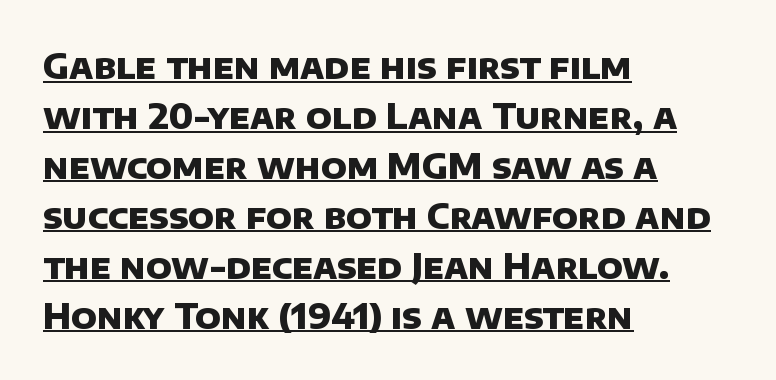
The image shows 34 px heavy sans-serif type; set left-aligned, normal line spacing (1.47x), normal letter spacing, underlined; low stroke contrast and a large x-height.
